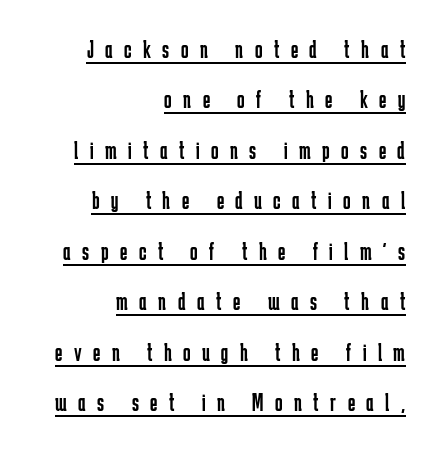
Is this a heavy cut? Hardly; it is regular or lighter. What decoration does the sample have? An underline. Is the block centered? No — it sits flush against the right margin. Line spacing here is loose. The tracking jumps out immediately: characters are airy and widely separated.
